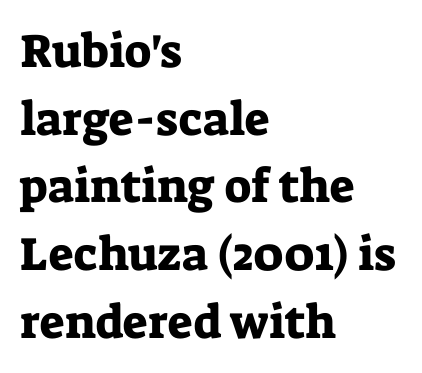
The image shows 47 px serif type, upright; set left-aligned, normal line spacing (1.44x), normal letter spacing, not underlined; low stroke contrast and a medium x-height.
